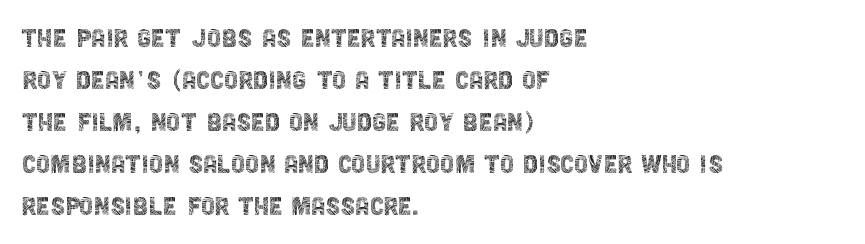
The image shows 32 px thin, condensed sans-serif type, upright; set left-aligned, normal line spacing (1.31x), normal letter spacing, not underlined; a large x-height.
